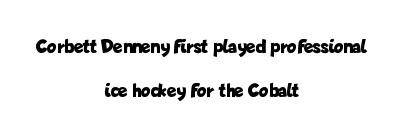
The image shows 20 px bold type, upright; set centered, loose line spacing (2.2x), normal letter spacing, not underlined.
